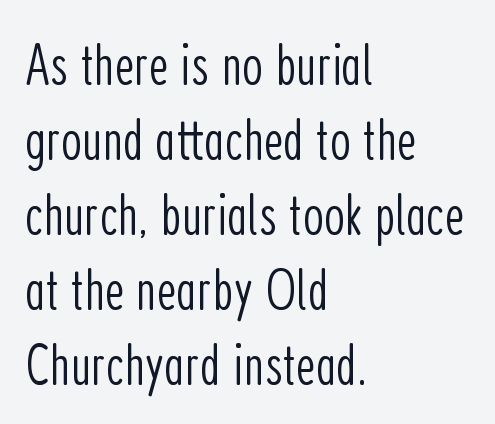
Q: Is the text bold? A: No.
Q: Is the text italic (slanted)? A: No, it is upright.
Q: Is the typeface a serif or a sans-serif typeface? A: Sans-serif.
Q: Is the text underlined? A: No.
Q: How is the paragraph aligned? A: Left-aligned.
Q: Is the spacing between letters normal or unusually wide? A: Normal.
Q: Is the spacing between lines tight, normal or loose? A: Normal.
Q: Width (condensed, normal, or wide)? A: Condensed.
Q: Stroke contrast? A: Low.
Q: x-height? A: Medium.
Q: Monospaced? A: No.
